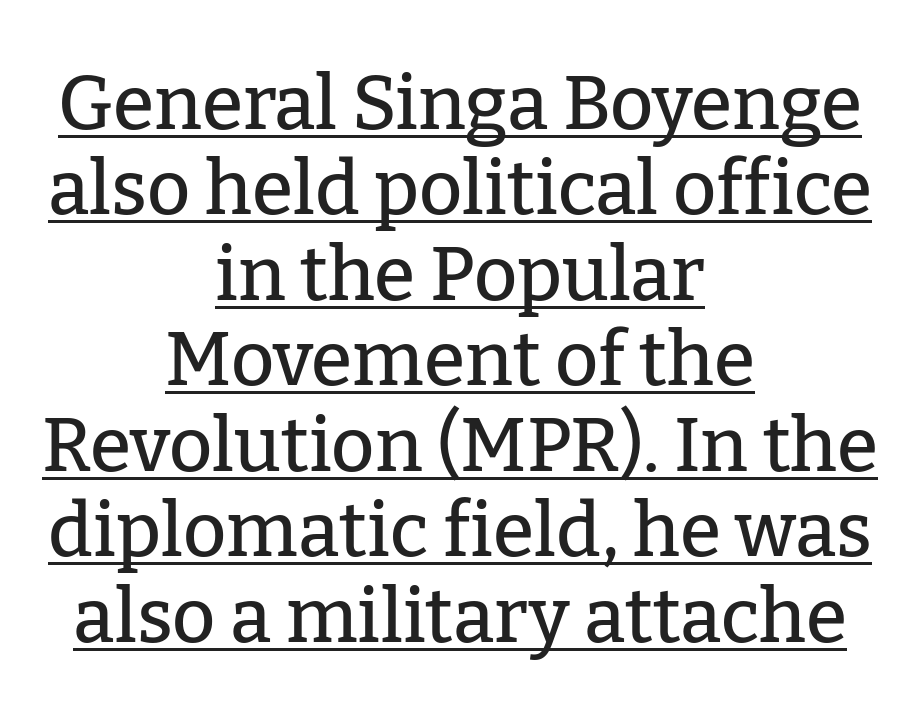
Does extra space separate the letters? No, they use regular spacing. A student would call this center alignment; a typographer would say set centered. Summary of vertical rhythm: compact, with narrow interline spacing. In terms of posture, this sample is upright. Think of a printed novel: that variable character pitch is what you see here. Each letter's strokes conclude with small projecting serifs.
